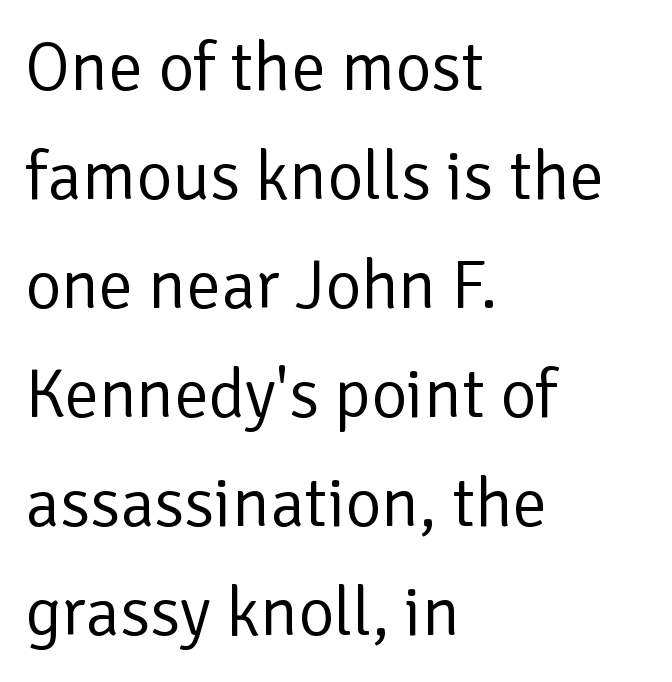
Q: Is the text bold? A: No.
Q: Is the text italic (slanted)? A: No, it is upright.
Q: Is the typeface a serif or a sans-serif typeface? A: Sans-serif.
Q: Is the text underlined? A: No.
Q: How is the paragraph aligned? A: Left-aligned.
Q: Is the spacing between letters normal or unusually wide? A: Normal.
Q: Is the spacing between lines tight, normal or loose? A: Normal.
Q: Width (condensed, normal, or wide)? A: Normal.
Q: Stroke contrast? A: Low.
Q: x-height? A: Medium.
Q: Monospaced? A: No.
